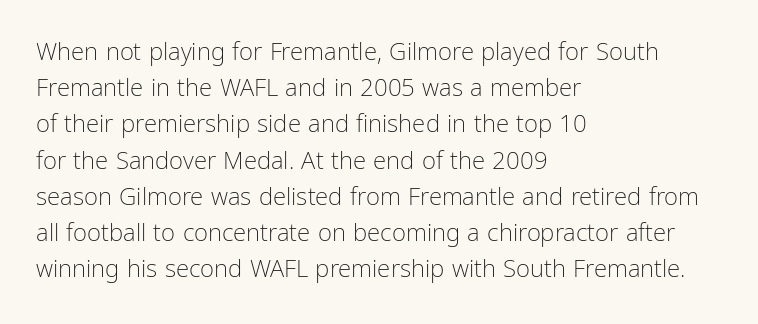
{"italic": "no", "bold": "no", "underline": "no", "align": "left", "line_spacing": "normal", "line_spacing_ratio": 1.51, "letter_spacing": "normal", "letter_spacing_em": 0.0, "glyph_px": 24}
